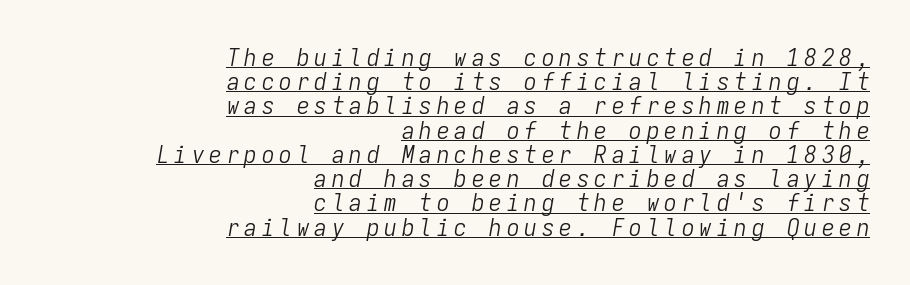
Q: Is the text bold? A: No.
Q: Is the text italic (slanted)? A: Yes, it leans right by about 9 degrees.
Q: Is the text underlined? A: Yes.
Q: How is the paragraph aligned? A: Right-aligned.
Q: Is the spacing between letters normal or unusually wide? A: Unusually wide.
Q: Is the spacing between lines tight, normal or loose? A: Tight.
